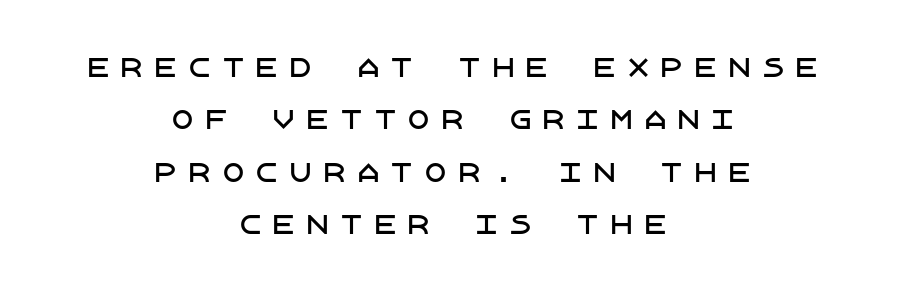
Q: Is the text italic (slanted)? A: No, it is upright.
Q: Is the text underlined? A: No.
Q: How is the paragraph aligned? A: Centered.
Q: Is the spacing between letters normal or unusually wide? A: Unusually wide.
Q: Is the spacing between lines tight, normal or loose? A: Loose.
